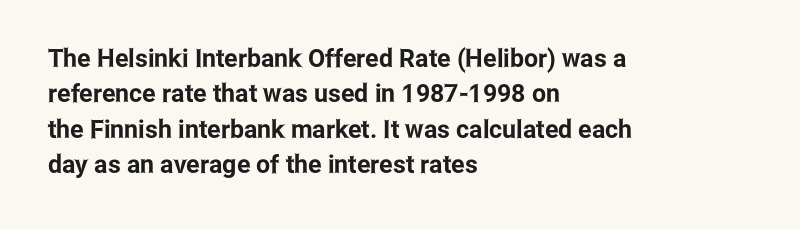
{"italic": "no", "underline": "no", "align": "left", "line_spacing": "normal", "line_spacing_ratio": 1.42, "letter_spacing": "normal", "letter_spacing_em": 0.0, "glyph_px": 25}
